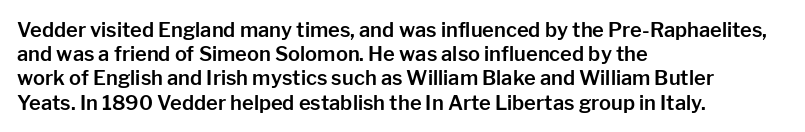
Q: Is the text italic (slanted)? A: No, it is upright.
Q: Is the text underlined? A: No.
Q: How is the paragraph aligned? A: Left-aligned.
Q: Is the spacing between letters normal or unusually wide? A: Normal.
